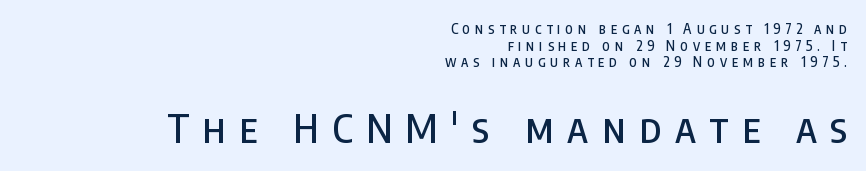
Q: Is the text italic (slanted)? A: No, it is upright.
Q: Is the typeface a serif or a sans-serif typeface? A: Sans-serif.
Q: Is the text underlined? A: No.
Q: How is the paragraph aligned? A: Right-aligned.
Q: Is the spacing between letters normal or unusually wide? A: Unusually wide.
Q: Which block of text is set in a larger size, the first (top) or the second (bottom)? A: The second (bottom) one.
Q: Width (condensed, normal, or wide)? A: Condensed.
Q: Stroke contrast? A: Low.
Q: x-height? A: Large.
Q: Monospaced? A: No.
